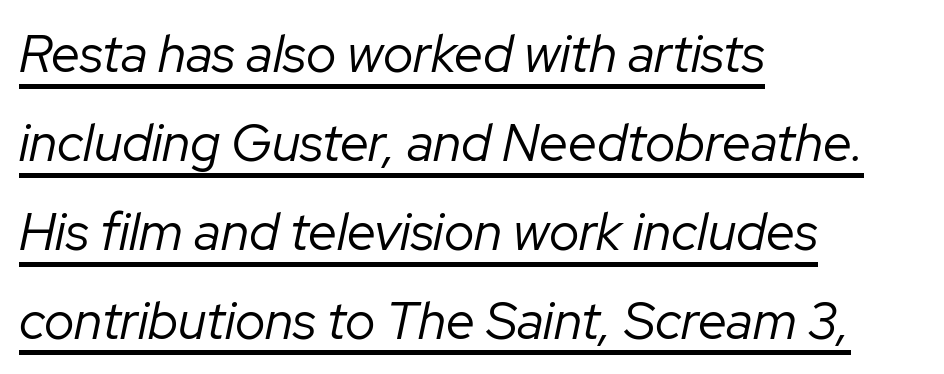
{"italic": "yes", "lean": "right", "slant_degrees": 12, "bold": "no", "weight": "regular", "width": "normal", "stroke_contrast": "low", "x_height": "medium", "monospaced": "no", "underline": "yes", "align": "left", "line_spacing_ratio": 1.71, "letter_spacing": "normal", "letter_spacing_em": 0.0, "glyph_px": 52}
